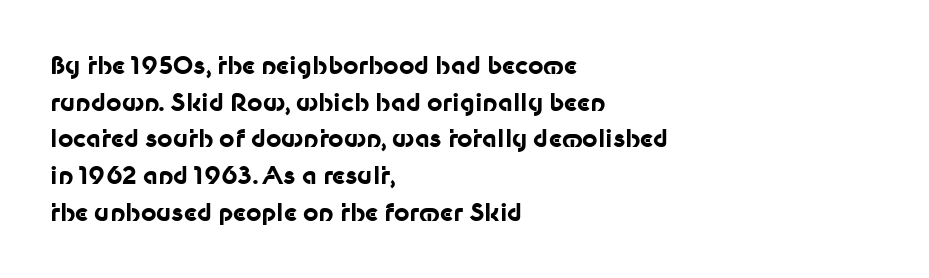
Q: Is the text bold? A: Yes.
Q: Is the text italic (slanted)? A: No, it is upright.
Q: Is the text underlined? A: No.
Q: How is the paragraph aligned? A: Left-aligned.
Q: Is the spacing between letters normal or unusually wide? A: Normal.
Q: Is the spacing between lines tight, normal or loose? A: Normal.
